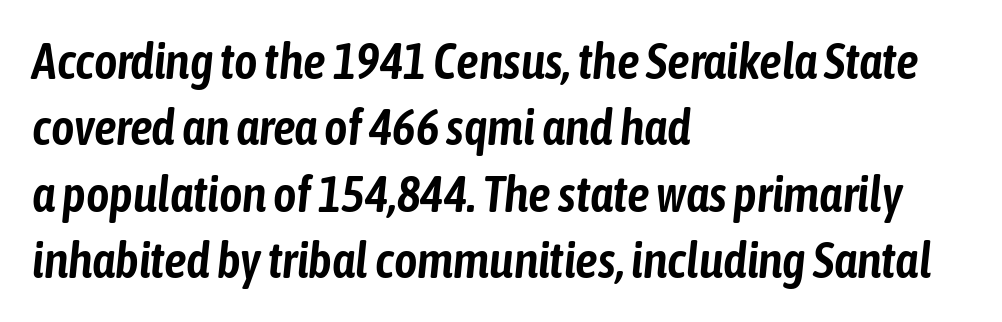
Looks like regular typesetting: each glyph gets only the width it needs. Check the space under the baseline: it is left empty. Each word holds together tightly as a unit, with standard inter-letter gaps. Leading matches the norm, producing a regular column.
